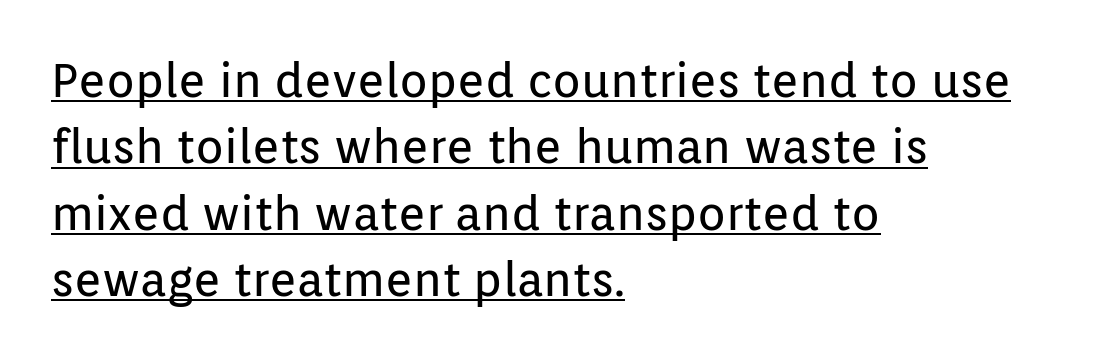
The glyphs are accompanied by a horizontal stroke just below them. Weight: in the light-to-regular range. The letters stand upright; this is a roman face. Stroke terminals: plain, sans-serif. Varying glyph widths throughout — classic text-font behaviour.
